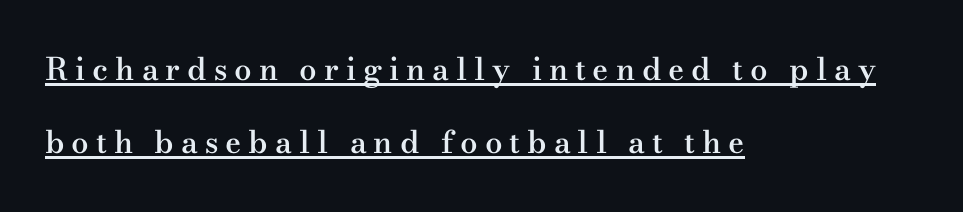
The image shows 31 px semibold, wide serif type, upright; set left-aligned, loose line spacing (2.37x), unusually wide letter spacing (+0.22 em), underlined; medium stroke contrast and a small x-height.
